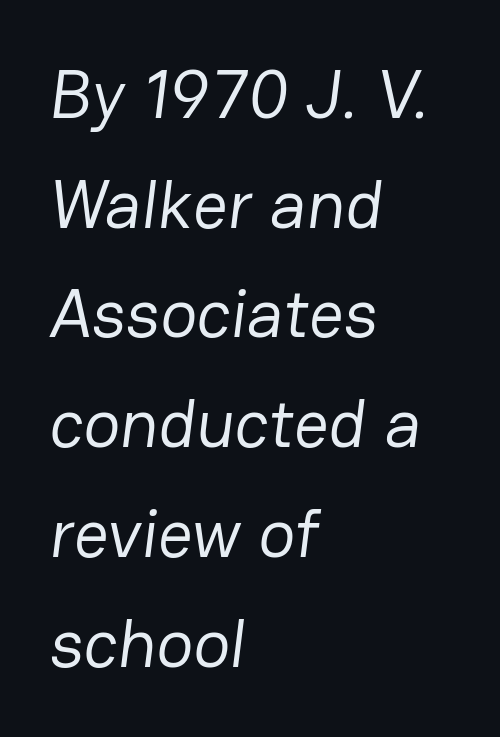
One glance says typical: line gaps are just what's usual. The space directly below the letters is spotless. Vertical stems look standard width or narrower in stroke. The letters carry no serifs — their stems end cleanly without finishing strokes. Casual observation: everything's shoved over to the left.
